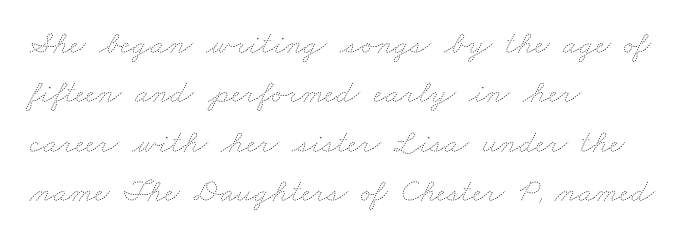
{"bold": "no", "weight": "thin", "width": "wide", "stroke_contrast": "low", "x_height": "small", "monospaced": "no", "underline": "no", "align": "left", "line_spacing": "normal", "line_spacing_ratio": 1.5, "letter_spacing": "normal", "letter_spacing_em": 0.0, "glyph_px": 33}
